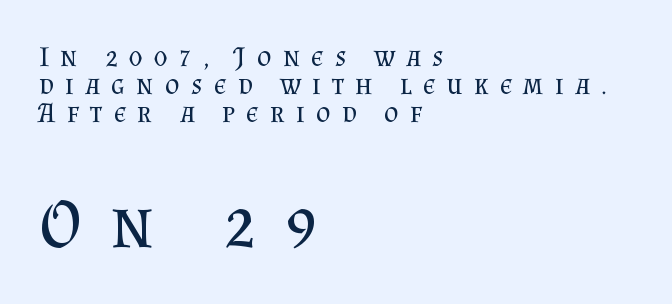
{"serif": "yes", "italic": "no", "bold": "no", "weight": "regular", "width": "normal", "stroke_contrast": "medium", "x_height": "small", "monospaced": "no", "underline": "no", "align": "left", "line_spacing": "tight", "line_spacing_ratio": 1.0, "letter_spacing": "wide", "letter_spacing_em": 0.4, "larger_block": "second", "size_ratio": 2.54, "glyph_px": 71}
